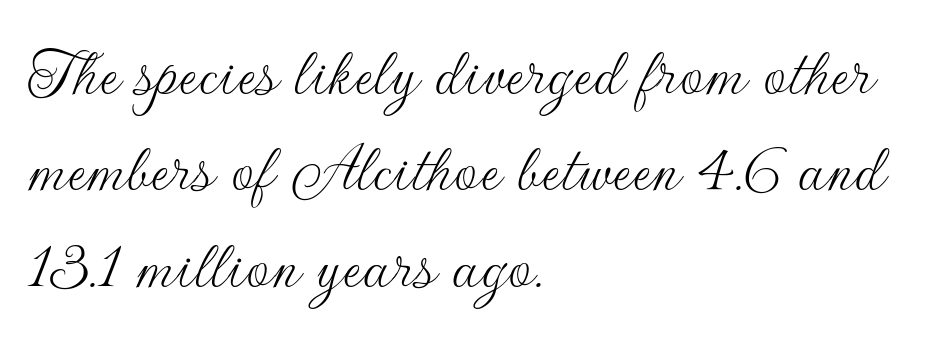
Honestly, there is no underline to notice here at all. This rendering leaves character spacing at its baseline value. Typographically, this falls in the sans-serif category. Normally led — the rows are evenly, conventionally spaced. The face used here is proportionally spaced, like ordinary book or web type.
